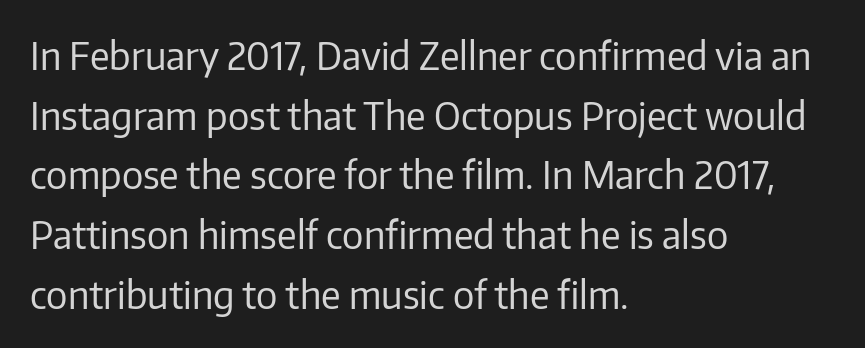
Horizontally, the lines are justified to the leading edge only. Caption: standard tracking, unaltered. The space beneath each line is pristine and unruled. The rendering shows plain stroke endings on the letterforms — a sans-serif design.
